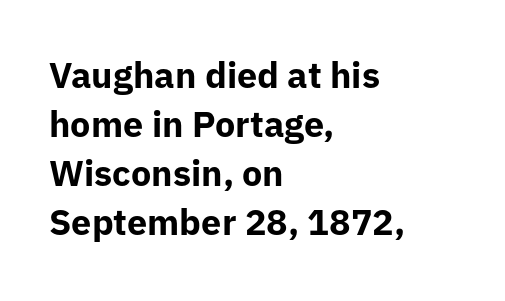
{"serif": "no", "italic": "no", "bold": "yes", "weight": "bold", "width": "normal", "stroke_contrast": "low", "x_height": "medium", "monospaced": "no", "underline": "no", "align": "left", "line_spacing": "normal", "line_spacing_ratio": 1.36, "letter_spacing": "normal", "letter_spacing_em": 0.0, "glyph_px": 36}
